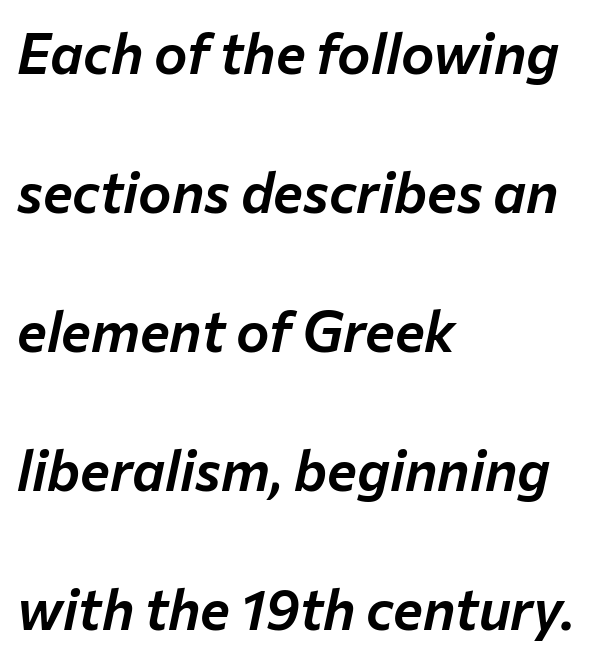
{"italic": "yes", "lean": "right", "slant_degrees": 12, "width": "normal", "stroke_contrast": "low", "x_height": "medium", "monospaced": "no", "underline": "no", "align": "left", "line_spacing": "loose", "line_spacing_ratio": 2.48, "letter_spacing": "normal", "letter_spacing_em": 0.0, "glyph_px": 56}
